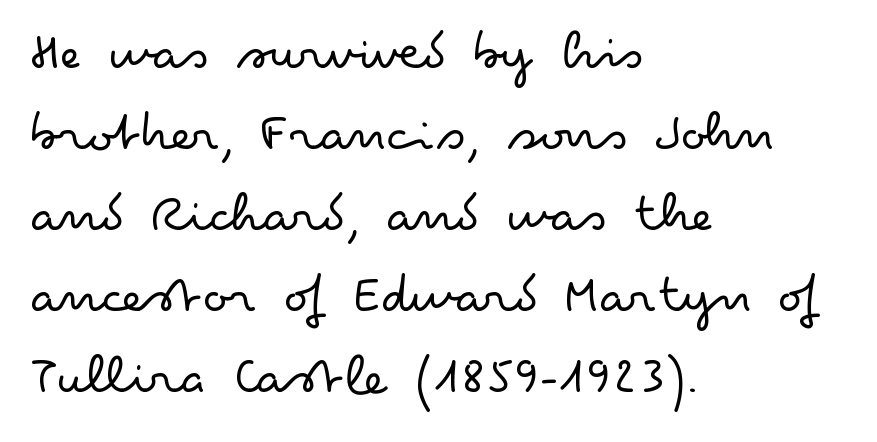
Q: Is the text bold? A: No.
Q: Is the text italic (slanted)? A: No, it is upright.
Q: Is the typeface a serif or a sans-serif typeface? A: Sans-serif.
Q: Is the text underlined? A: No.
Q: How is the paragraph aligned? A: Left-aligned.
Q: Is the spacing between letters normal or unusually wide? A: Normal.
Q: Is the spacing between lines tight, normal or loose? A: Normal.
Q: Width (condensed, normal, or wide)? A: Wide.
Q: Stroke contrast? A: Low.
Q: x-height? A: Small.
Q: Monospaced? A: No.
